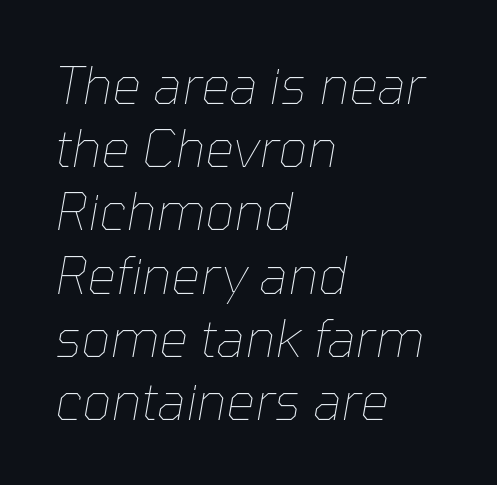
The image shows 51 px thin type, italic (leaning right); set left-aligned, line spacing 1.24x, normal letter spacing, not underlined; low stroke contrast and a medium x-height.
